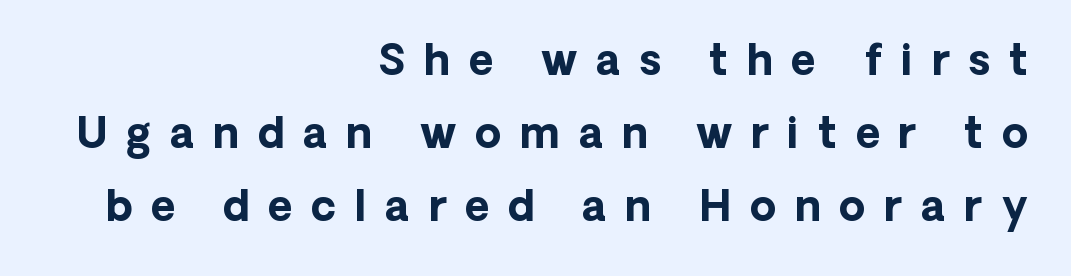
Q: Is the text bold? A: Yes.
Q: Is the text italic (slanted)? A: No, it is upright.
Q: Is the typeface a serif or a sans-serif typeface? A: Sans-serif.
Q: Is the text underlined? A: No.
Q: How is the paragraph aligned? A: Right-aligned.
Q: Is the spacing between letters normal or unusually wide? A: Unusually wide.
Q: Width (condensed, normal, or wide)? A: Normal.
Q: Stroke contrast? A: Low.
Q: x-height? A: Medium.
Q: Monospaced? A: No.
